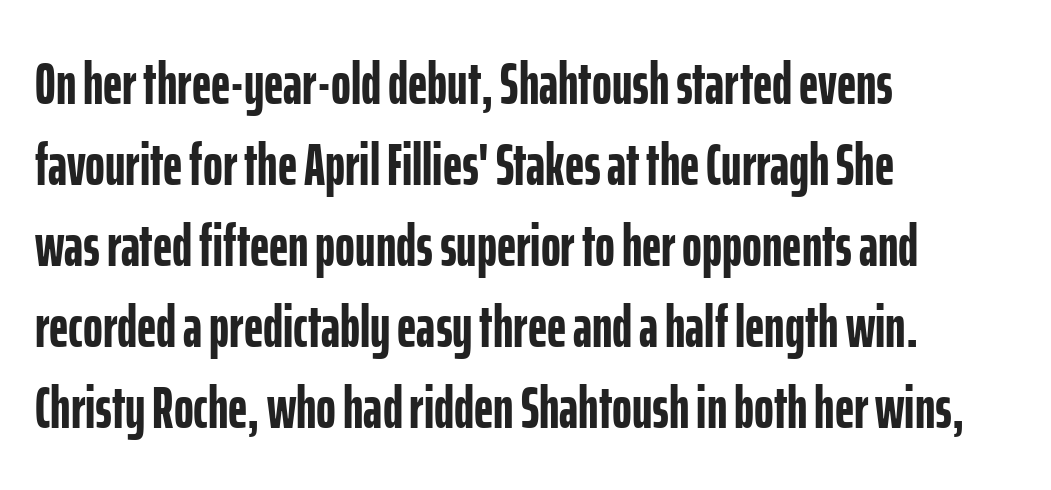
{"serif": "no", "italic": "no", "bold": "yes", "weight": "semibold", "width": "condensed", "stroke_contrast": "low", "x_height": "medium", "monospaced": "no", "underline": "no", "align": "left", "line_spacing": "normal", "line_spacing_ratio": 1.35, "letter_spacing": "normal", "letter_spacing_em": 0.0, "glyph_px": 60}
